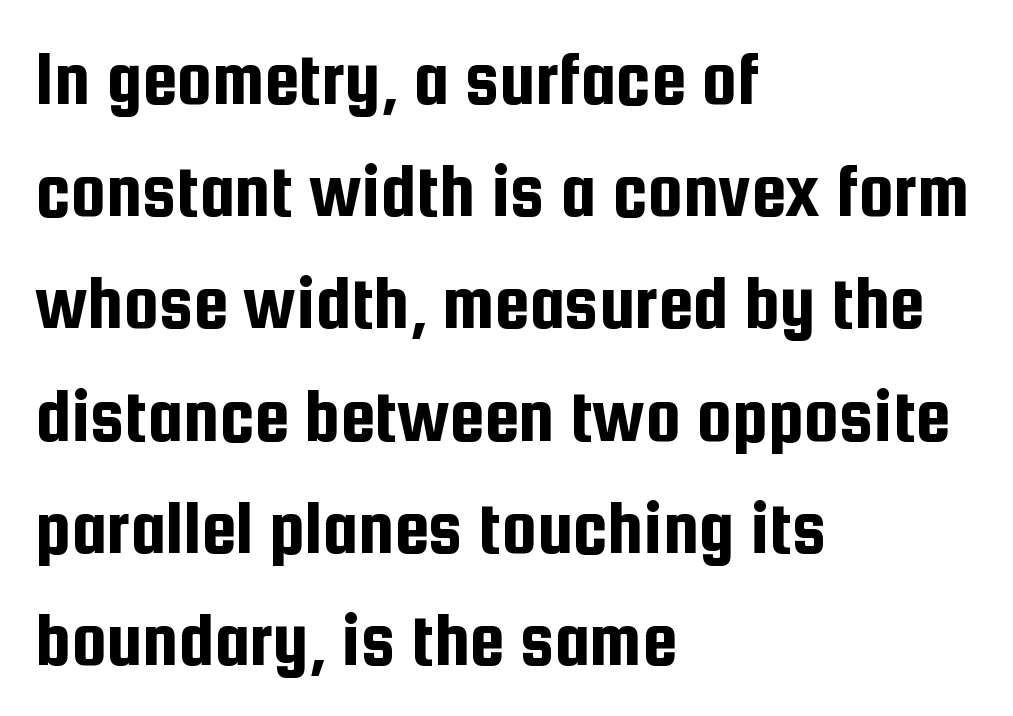
Q: Is the text italic (slanted)? A: No, it is upright.
Q: Is the typeface a serif or a sans-serif typeface? A: Sans-serif.
Q: Is the text underlined? A: No.
Q: How is the paragraph aligned? A: Left-aligned.
Q: Is the spacing between letters normal or unusually wide? A: Normal.
Q: Is the spacing between lines tight, normal or loose? A: Normal.
Q: Width (condensed, normal, or wide)? A: Condensed.
Q: Stroke contrast? A: Low.
Q: x-height? A: Medium.
Q: Monospaced? A: No.
